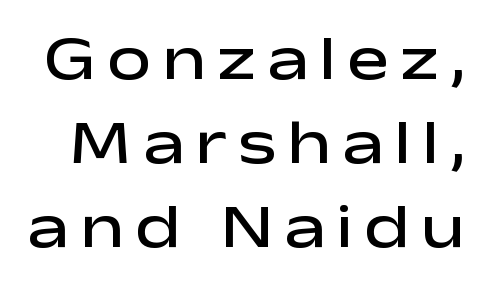
The image shows 63 px semibold, wide sans-serif type, upright; set normal line spacing (1.33x), not underlined; low stroke contrast and a medium x-height.
